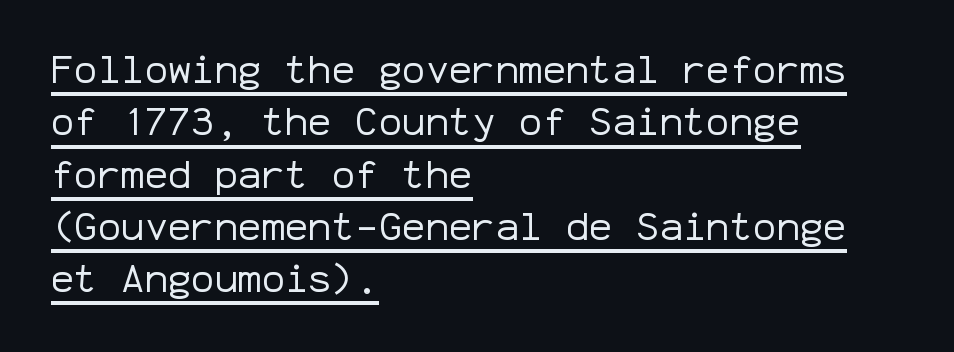
Q: Is the text bold? A: No.
Q: Is the text italic (slanted)? A: No, it is upright.
Q: Is the typeface a serif or a sans-serif typeface? A: Sans-serif.
Q: Is the text underlined? A: Yes.
Q: How is the paragraph aligned? A: Left-aligned.
Q: Is the spacing between letters normal or unusually wide? A: Normal.
Q: Is the spacing between lines tight, normal or loose? A: Normal.
Q: Width (condensed, normal, or wide)? A: Normal.
Q: Stroke contrast? A: Low.
Q: x-height? A: Medium.
Q: Monospaced? A: Yes.
